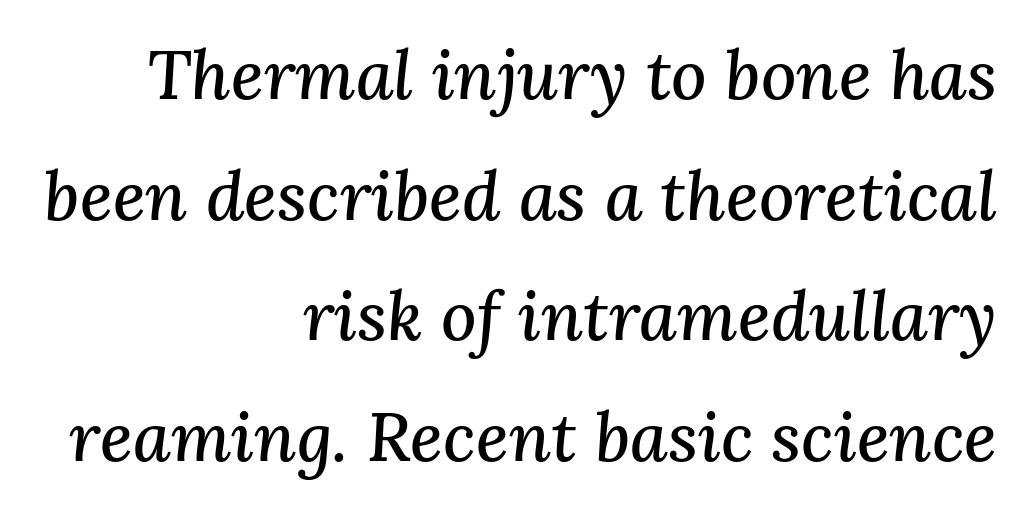
Alignment: flush right. Tracking value appears to be zero — textbook default spacing. The face used here is seriffed, in the tradition of book romans. This is oblique type, the kind used for emphasis or titles.
